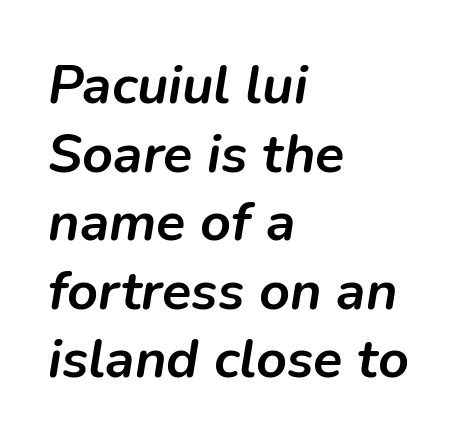
The image shows 54 px semibold type, italic (leaning right); set left-aligned, normal line spacing (1.27x), normal letter spacing, not underlined; low stroke contrast and a medium x-height.
